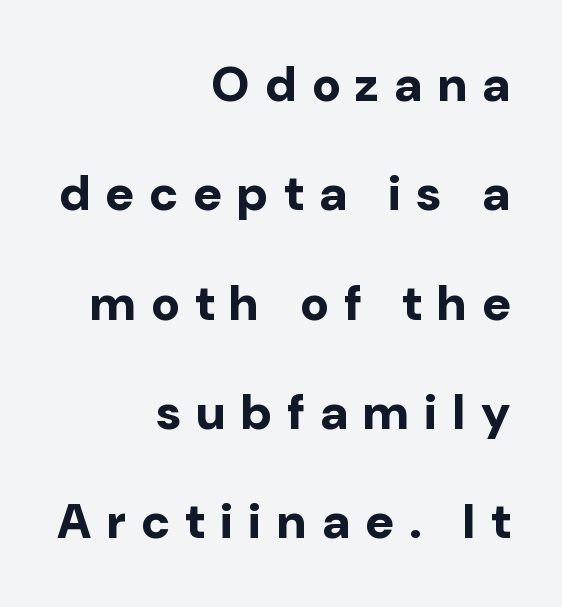
{"serif": "no", "italic": "no", "bold": "yes", "weight": "bold", "width": "normal", "stroke_contrast": "low", "x_height": "medium", "monospaced": "no", "underline": "no", "align": "right", "line_spacing": "loose", "line_spacing_ratio": 2.23, "letter_spacing": "wide", "letter_spacing_em": 0.32, "glyph_px": 49}
